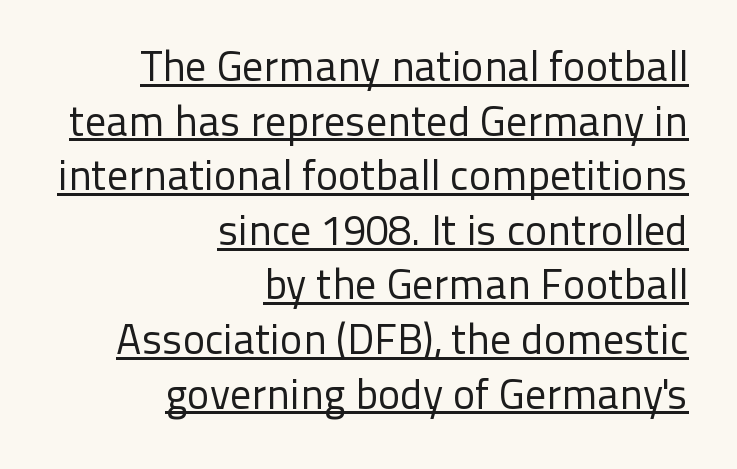
Each new line begins a customary step beneath the previous one. The horizontal fit of the characters is conventional and even. Letters have the restrained weight of plain body copy at most. Style check: upright. A rule runs beneath these lines of type. The face used here is proportionally spaced, like ordinary book or web type.
